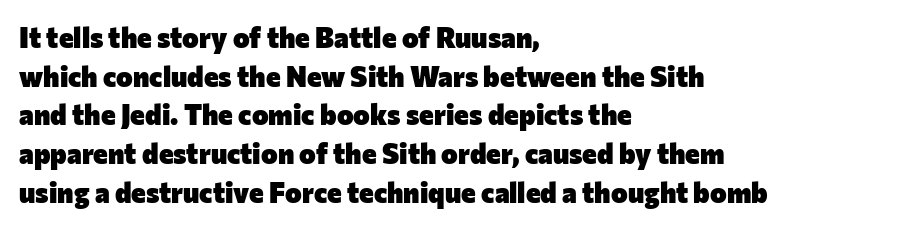
Q: Is the text bold? A: Yes.
Q: Is the text italic (slanted)? A: No, it is upright.
Q: Is the typeface a serif or a sans-serif typeface? A: Sans-serif.
Q: Is the text underlined? A: No.
Q: How is the paragraph aligned? A: Left-aligned.
Q: Is the spacing between letters normal or unusually wide? A: Normal.
Q: Is the spacing between lines tight, normal or loose? A: Normal.
Q: Width (condensed, normal, or wide)? A: Normal.
Q: Stroke contrast? A: Low.
Q: x-height? A: Medium.
Q: Monospaced? A: No.
